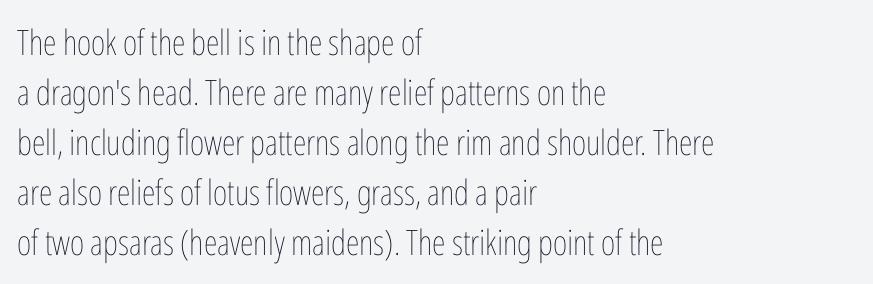
{"italic": "no", "bold": "no", "weight": "thin", "width": "condensed", "stroke_contrast": "low", "x_height": "medium", "monospaced": "no", "underline": "no", "align": "left", "line_spacing": "normal", "line_spacing_ratio": 1.43, "letter_spacing": "normal", "letter_spacing_em": 0.0, "glyph_px": 35}
